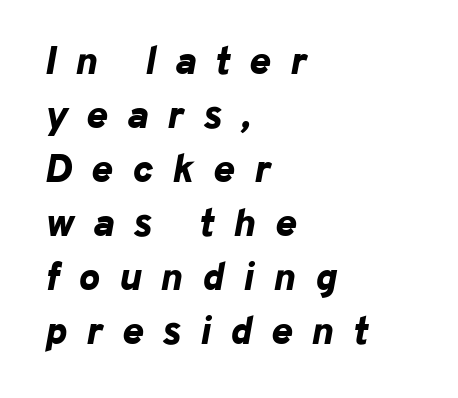
{"italic": "yes", "lean": "right", "slant_degrees": 10, "bold": "yes", "weight": "bold", "width": "normal", "stroke_contrast": "low", "x_height": "medium", "monospaced": "no", "underline": "no", "align": "left", "line_spacing": "normal", "line_spacing_ratio": 1.35, "letter_spacing": "wide", "letter_spacing_em": 0.48, "glyph_px": 40}
